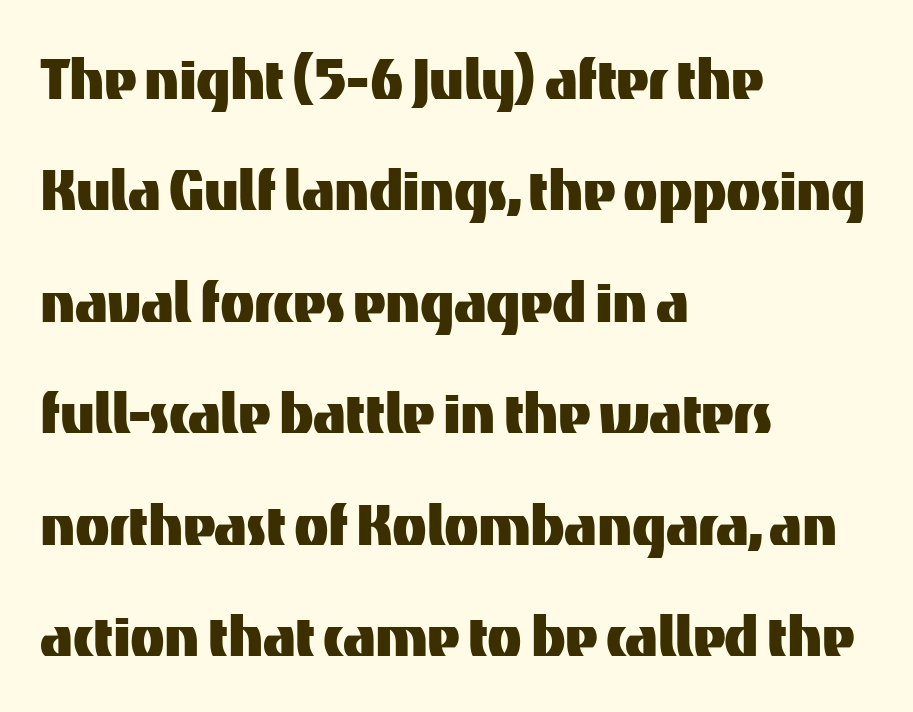
{"serif": "no", "italic": "no", "width": "normal", "stroke_contrast": "medium", "x_height": "medium", "monospaced": "no", "underline": "no", "align": "left", "line_spacing": "normal", "line_spacing_ratio": 1.57, "letter_spacing": "normal", "letter_spacing_em": 0.0, "glyph_px": 71}
